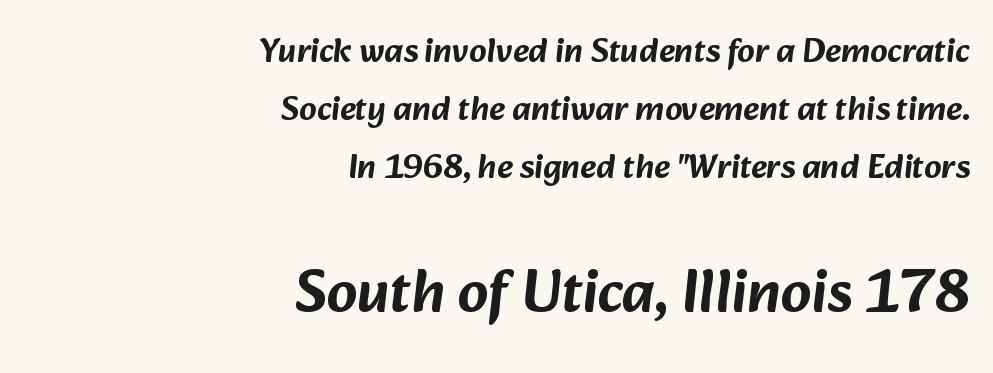
The passage shown begins with its smaller block and ends with its larger one. The horizontal fit of the characters is conventional and even. Where is the straight margin? On the right. The typeface chosen for these lines omits serifs. Rule under the text: the space is simply empty. The rendering uses natural spacing where letterforms have individual widths.
